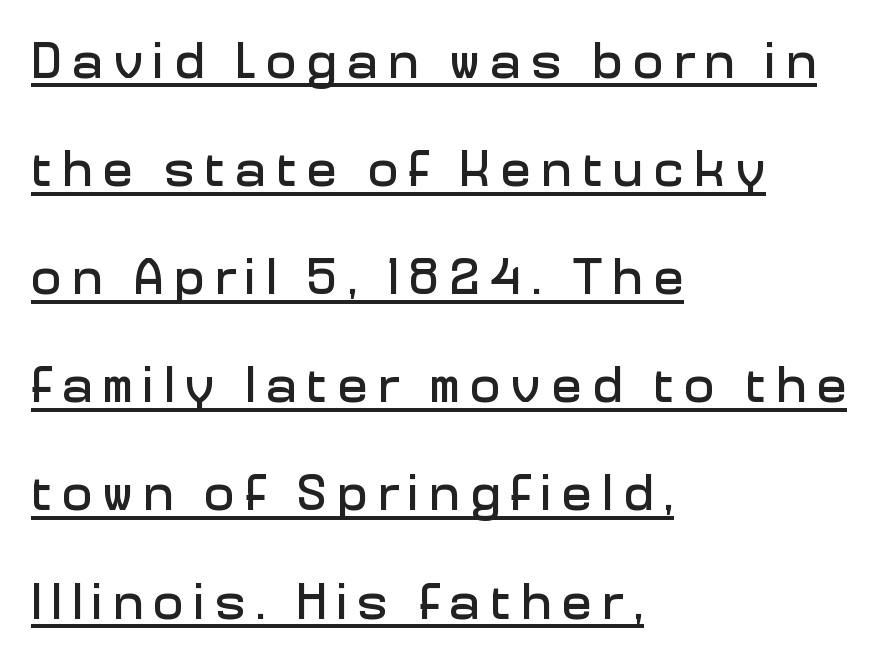
{"serif": "no", "italic": "no", "width": "normal", "stroke_contrast": "low", "x_height": "medium", "monospaced": "no", "underline": "yes", "align": "left", "line_spacing": "loose", "line_spacing_ratio": 2.12, "letter_spacing": "wide", "letter_spacing_em": 0.2, "glyph_px": 51}
